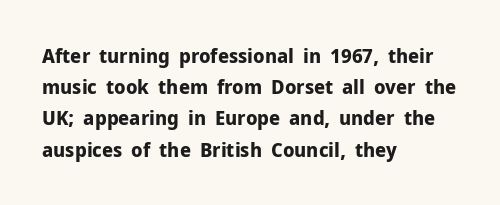
Q: Is the text bold? A: Yes.
Q: Is the text italic (slanted)? A: No, it is upright.
Q: Is the text underlined? A: No.
Q: How is the paragraph aligned? A: Left-aligned.
Q: Is the spacing between letters normal or unusually wide? A: Normal.
Q: Is the spacing between lines tight, normal or loose? A: Normal.
